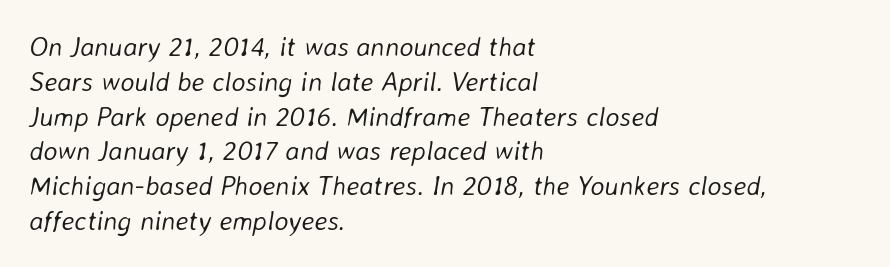
The image shows 27 px text type, italic (leaning right); set left-aligned, normal line spacing (1.29x), normal letter spacing, not underlined.
